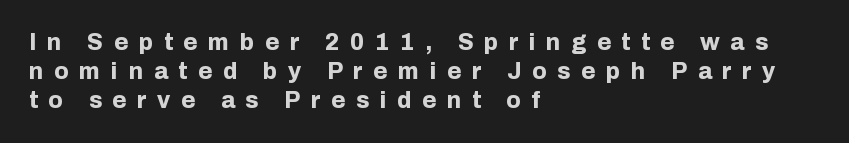
Q: Is the text bold? A: Yes.
Q: Is the text italic (slanted)? A: No, it is upright.
Q: Is the text underlined? A: No.
Q: How is the paragraph aligned? A: Left-aligned.
Q: Is the spacing between letters normal or unusually wide? A: Unusually wide.
Q: Is the spacing between lines tight, normal or loose? A: Normal.
